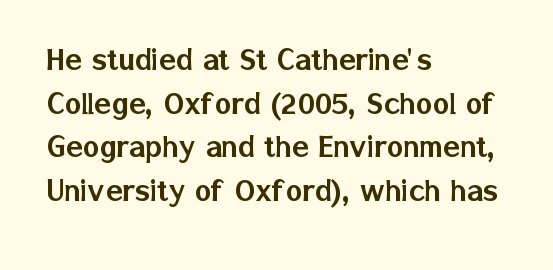
Where is the straight margin? On the left. The typeface chosen for these lines omits serifs. Underlining? Definitely not there. Each letter keeps its own natural width here, so spacing adapts to shape.
